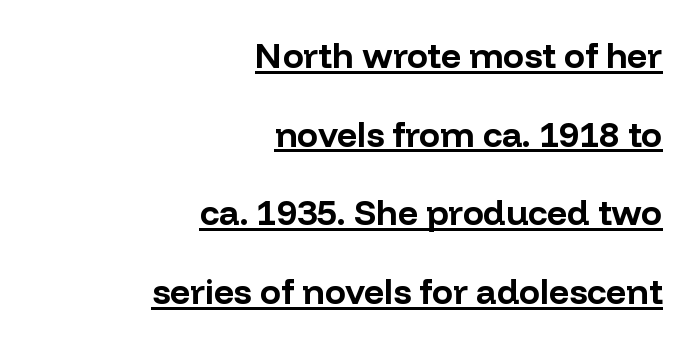
{"serif": "no", "italic": "no", "bold": "yes", "weight": "bold", "width": "normal", "stroke_contrast": "low", "x_height": "medium", "monospaced": "no", "underline": "yes", "align": "right", "line_spacing": "loose", "line_spacing_ratio": 2.25, "letter_spacing": "normal", "letter_spacing_em": 0.0, "glyph_px": 35}
